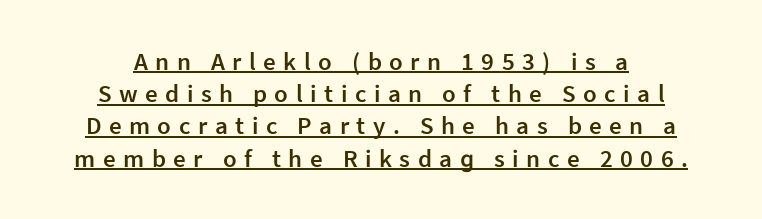
The leading is moderate, giving the passage an even texture. These lines were composed using upright roman letters. The passage shown has open, widely tracked lettering throughout. The string is rendered with underlining switched on. Teacher's note: observe the equal gaps on both sides — that is centered alignment. Weight: semibold (demi).
